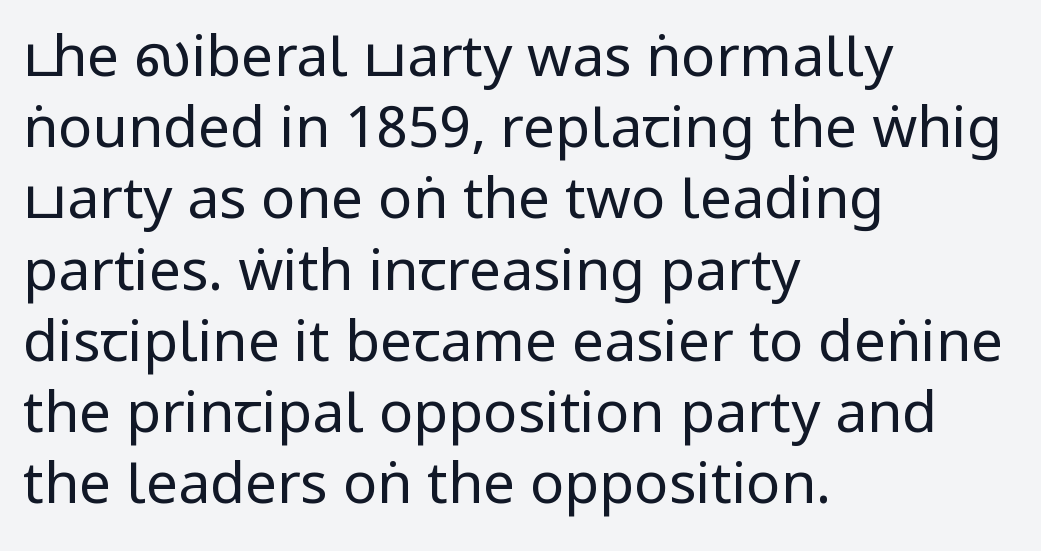
Every row of glyphs begins at an identical x-position on the left. Tracking value appears to be zero — textbook default spacing. The font is comparable to plain body text, perhaps lighter. The letters stand upright; this is a roman face.
